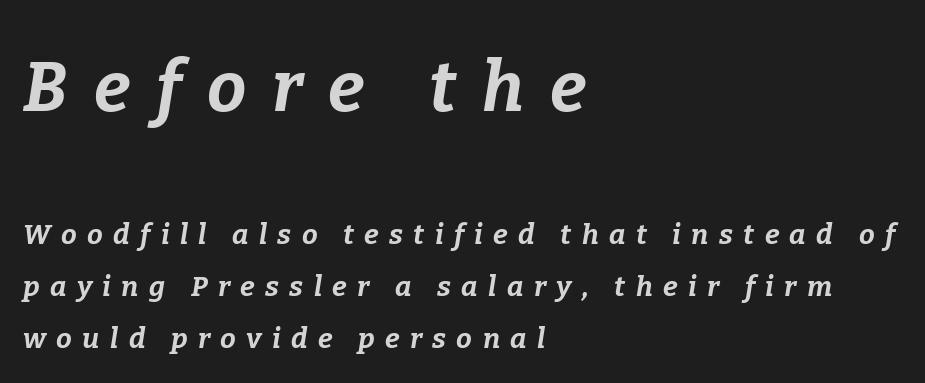
{"italic": "yes", "lean": "right", "slant_degrees": 9, "bold": "yes", "weight": "bold", "width": "normal", "stroke_contrast": "low", "x_height": "medium", "monospaced": "no", "underline": "no", "align": "left", "line_spacing_ratio": 1.85, "letter_spacing": "wide", "letter_spacing_em": 0.37, "larger_block": "first", "size_ratio": 2.5, "glyph_px": 70}
